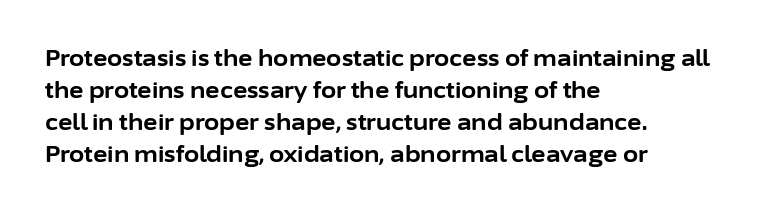
{"italic": "no", "bold": "yes", "underline": "no", "align": "left", "line_spacing": "normal", "line_spacing_ratio": 1.45, "letter_spacing": "normal", "letter_spacing_em": 0.0, "glyph_px": 22}
